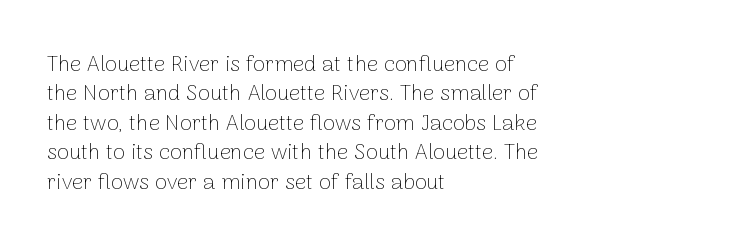
Q: Is the text bold? A: No.
Q: Is the text italic (slanted)? A: No, it is upright.
Q: Is the text underlined? A: No.
Q: How is the paragraph aligned? A: Left-aligned.
Q: Is the spacing between letters normal or unusually wide? A: Normal.
Q: Is the spacing between lines tight, normal or loose? A: Normal.
